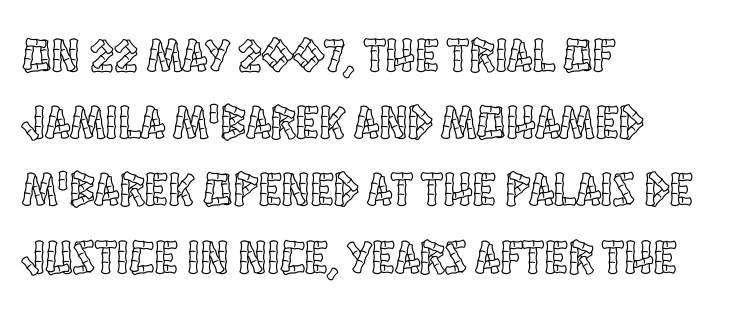
The image shows 48 px condensed type, upright; set left-aligned, normal line spacing (1.4x), normal letter spacing, not underlined; a large x-height.
